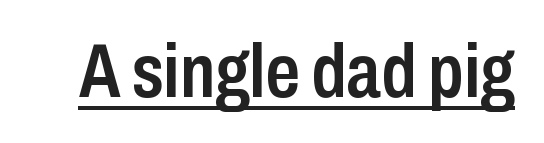
A continuous stroke trails under the words, as in a hyperlink. A bit beefed up — I'd call it semibold rather than bold. Looks like regular typesetting: each glyph gets only the width it needs. The typeface chosen for these lines omits serifs.
